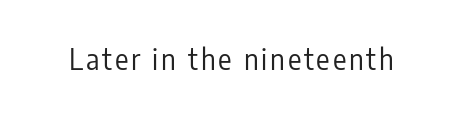
The image shows 28 px regular-weight, condensed sans-serif type, upright; set not underlined; low stroke contrast and a medium x-height.
